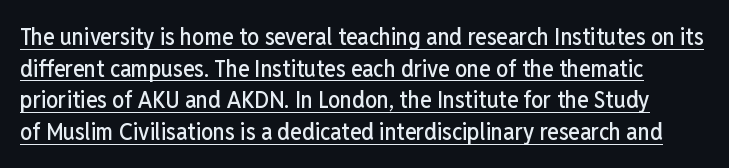
Vertical strokes here are truly vertical. This rendering features underlined lettering. Is there much room between lines? A standard amount, neither cramped nor airy. Nothing unusual about the tracking: characters are spaced as the font intends.
